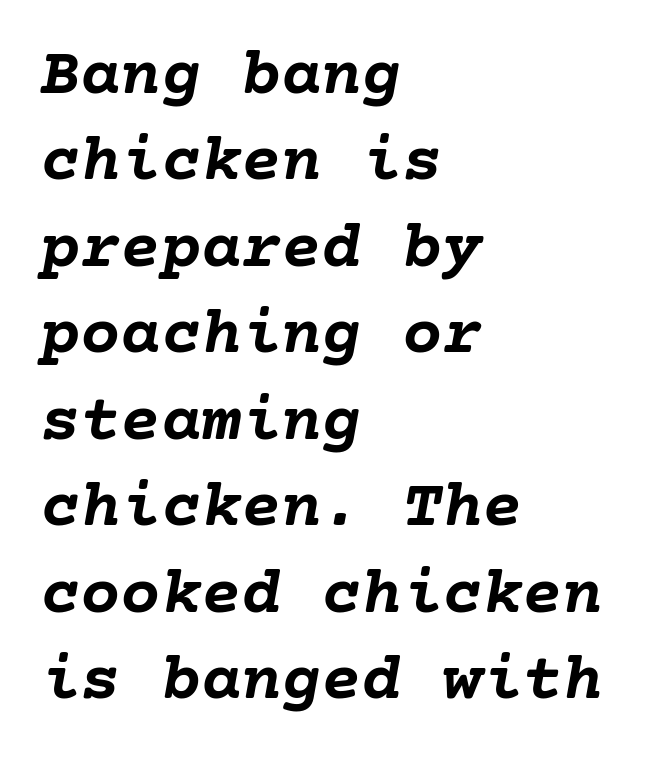
{"italic": "yes", "lean": "right", "slant_degrees": 10, "bold": "yes", "weight": "semibold", "width": "normal", "stroke_contrast": "low", "x_height": "medium", "underline": "no", "align": "left", "line_spacing": "normal", "line_spacing_ratio": 1.29, "letter_spacing": "normal", "letter_spacing_em": 0.0, "glyph_px": 67}
